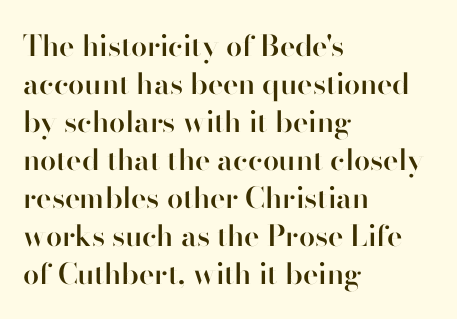
The image shows 29 px semibold sans-serif type, upright; set left-aligned, normal line spacing (1.31x), normal letter spacing, not underlined; high stroke contrast and a small x-height.
